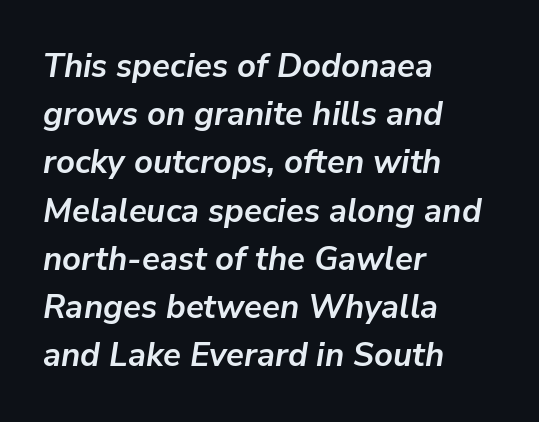
Q: Is the text bold? A: Yes.
Q: Is the text italic (slanted)? A: Yes, it leans right by about 9 degrees.
Q: Is the text underlined? A: No.
Q: How is the paragraph aligned? A: Left-aligned.
Q: Is the spacing between letters normal or unusually wide? A: Normal.
Q: Is the spacing between lines tight, normal or loose? A: Normal.
Q: Width (condensed, normal, or wide)? A: Normal.
Q: Stroke contrast? A: Low.
Q: x-height? A: Medium.
Q: Monospaced? A: No.
